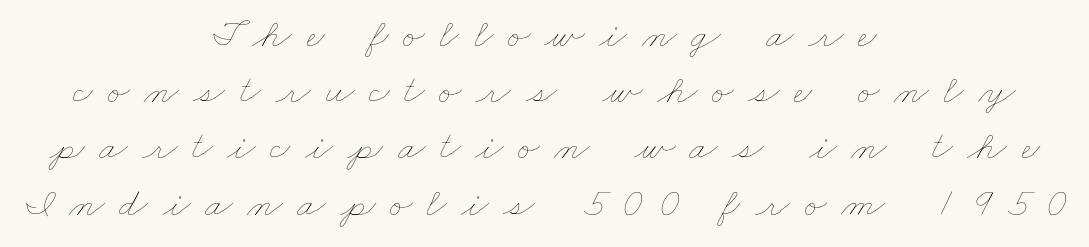
Leftover space on each line is divided equally before and after the words. Vertical spacing — default. Here the designer chose a conventional face with non-uniform glyph widths. Compared with a typical body face, this is equally light or lighter still. A typesetter would call this heavily tracked-out type.
